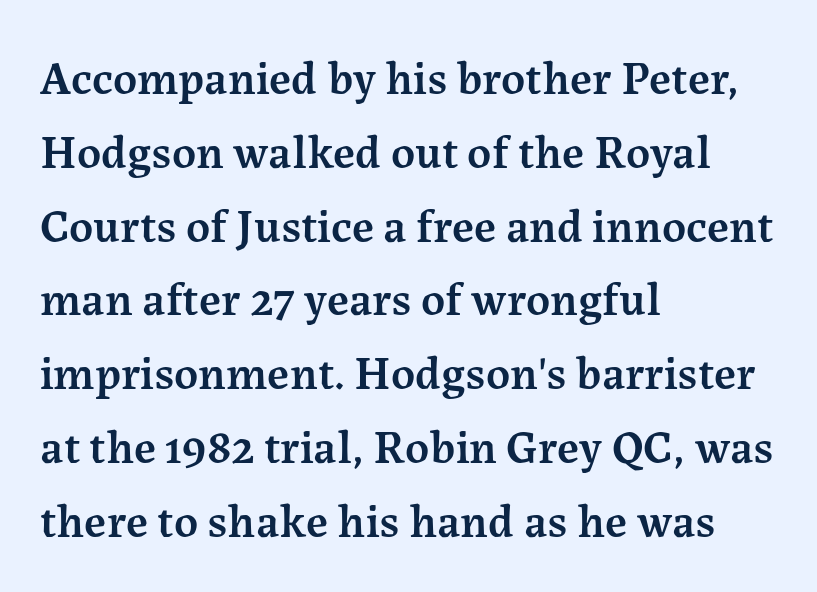
Q: Is the text bold? A: Semi-bold.
Q: Is the text italic (slanted)? A: No, it is upright.
Q: Is the typeface a serif or a sans-serif typeface? A: Serif.
Q: Is the text underlined? A: No.
Q: How is the paragraph aligned? A: Left-aligned.
Q: Is the spacing between letters normal or unusually wide? A: Normal.
Q: Is the spacing between lines tight, normal or loose? A: Normal.
Q: Width (condensed, normal, or wide)? A: Normal.
Q: Stroke contrast? A: Medium.
Q: x-height? A: Medium.
Q: Monospaced? A: No.
